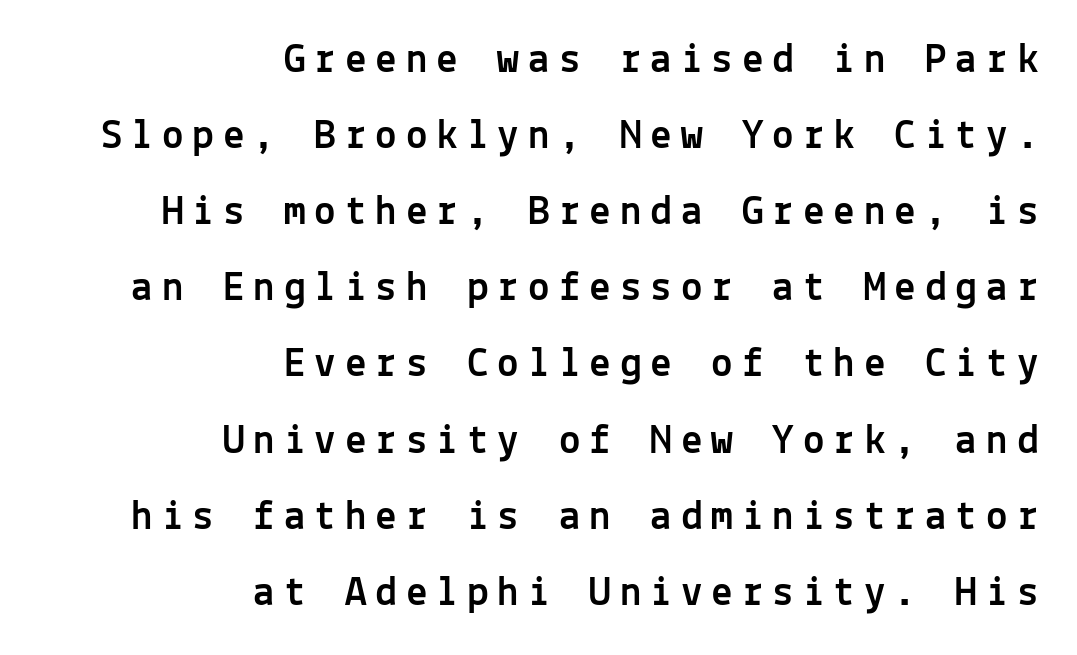
{"serif": "no", "italic": "no", "width": "normal", "x_height": "medium", "monospaced": "yes", "underline": "no", "align": "right", "line_spacing_ratio": 1.77, "letter_spacing": "wide", "letter_spacing_em": 0.21, "glyph_px": 43}
